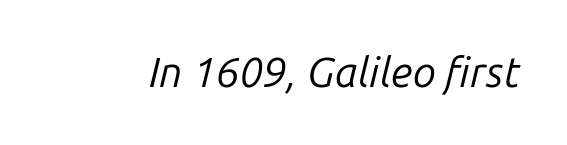
The image shows 42 px regular-weight type, italic (leaning right); set normal letter spacing, not underlined; low stroke contrast and a medium x-height.
